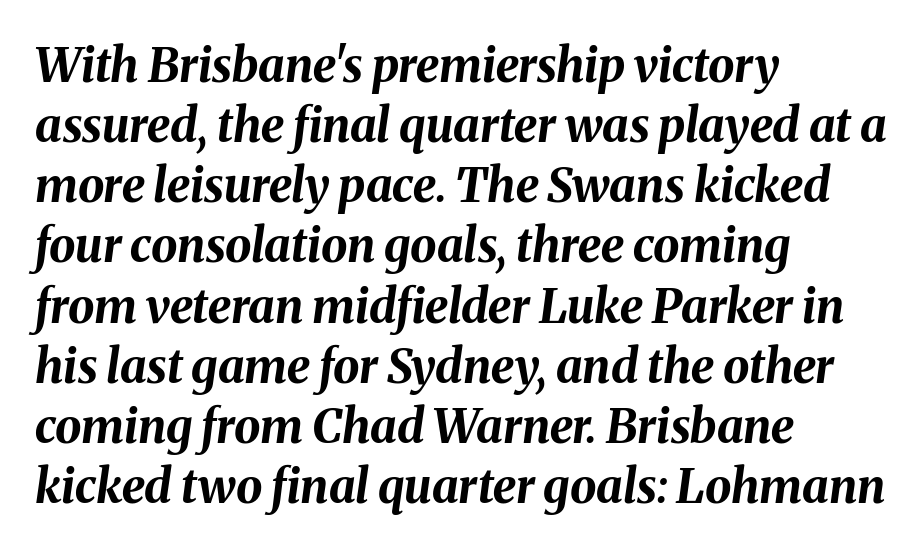
The passage shown is emphatically bold. The strip under each line holds only bare page. All the whitespace from short lines collects on the right. Default kerning and tracking; the words read as compact shapes. Does the lettering tilt? It does — this is italic.
